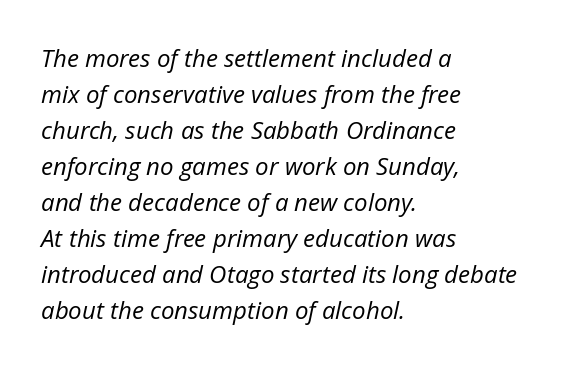
The image shows 24 px text type, italic (leaning right); set left-aligned, normal line spacing (1.5x), normal letter spacing, not underlined.
